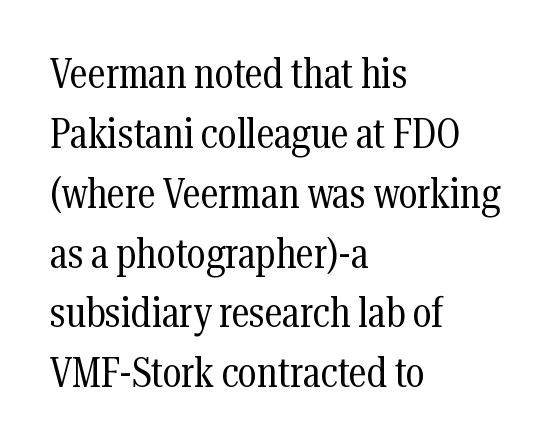
Q: Is the text bold? A: No.
Q: Is the text italic (slanted)? A: No, it is upright.
Q: Is the typeface a serif or a sans-serif typeface? A: Serif.
Q: Is the text underlined? A: No.
Q: How is the paragraph aligned? A: Left-aligned.
Q: Is the spacing between letters normal or unusually wide? A: Normal.
Q: Is the spacing between lines tight, normal or loose? A: Normal.
Q: Width (condensed, normal, or wide)? A: Condensed.
Q: Stroke contrast? A: Medium.
Q: x-height? A: Medium.
Q: Monospaced? A: No.
